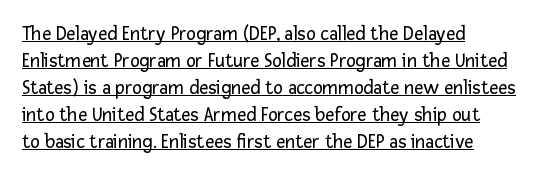
{"italic": "no", "bold": "no", "underline": "yes", "align": "left", "line_spacing": "normal", "line_spacing_ratio": 1.35, "letter_spacing": "normal", "letter_spacing_em": 0.0, "glyph_px": 20}
